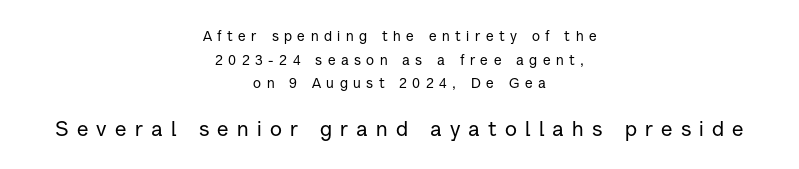
Has an underline been added? It has not. Students, observe: this is what conventionally led text looks like. Horizontal alignment here is central, giving a formal, balanced look. There is plenty of visible air inserted between adjacent glyphs.
